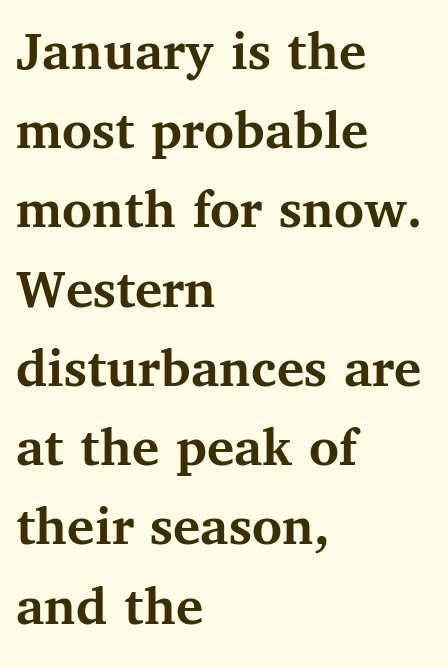
{"serif": "yes", "italic": "no", "bold": "yes", "weight": "semibold", "width": "normal", "stroke_contrast": "medium", "x_height": "medium", "monospaced": "no", "underline": "no", "align": "left", "line_spacing": "normal", "line_spacing_ratio": 1.39, "letter_spacing": "normal", "letter_spacing_em": 0.0, "glyph_px": 57}
